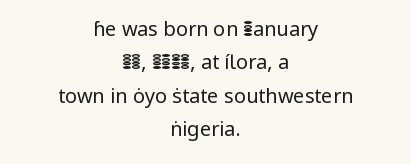
{"italic": "no", "bold": "no", "underline": "no", "align": "center", "line_spacing": "normal", "line_spacing_ratio": 1.67, "letter_spacing": "normal", "letter_spacing_em": 0.0, "glyph_px": 20}
